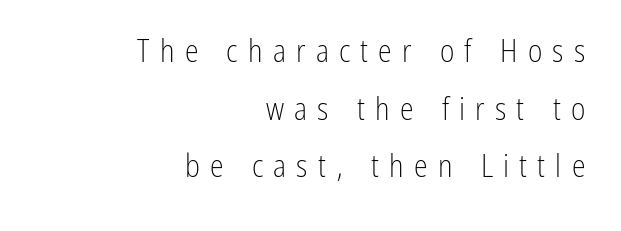
The image shows 31 px light, condensed sans-serif type, upright; set right-aligned, line spacing 1.86x, unusually wide letter spacing (+0.33 em), not underlined; low stroke contrast and a medium x-height.
